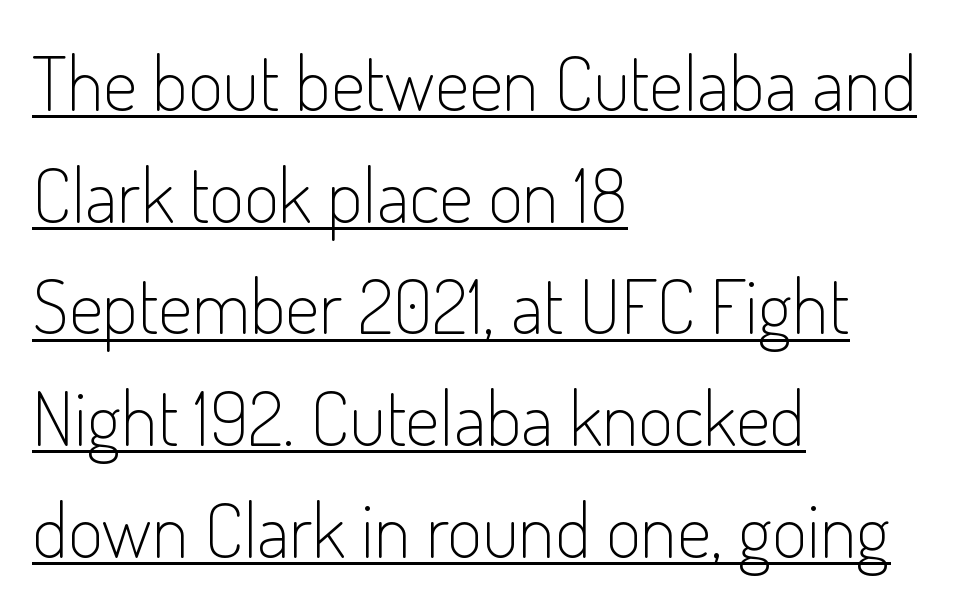
{"serif": "no", "italic": "no", "bold": "no", "weight": "light", "width": "condensed", "stroke_contrast": "low", "x_height": "small", "monospaced": "no", "underline": "yes", "align": "left", "line_spacing": "normal", "line_spacing_ratio": 1.47, "letter_spacing": "normal", "letter_spacing_em": 0.0, "glyph_px": 76}
